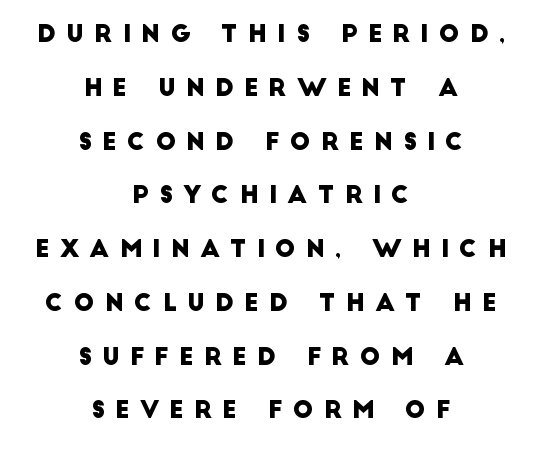
Leading: increased. In CSS terms this would be text-align: center. Glance below the letters and you will spot only blank space. The tracking jumps out immediately: characters are airy and widely separated.
